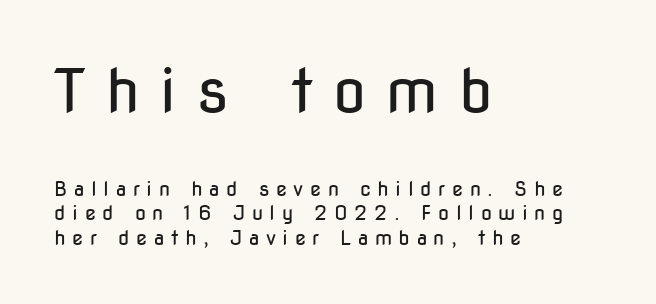
Q: Is the text bold? A: No.
Q: Is the text italic (slanted)? A: No, it is upright.
Q: Is the typeface a serif or a sans-serif typeface? A: Sans-serif.
Q: Is the text underlined? A: No.
Q: How is the paragraph aligned? A: Left-aligned.
Q: Is the spacing between letters normal or unusually wide? A: Unusually wide.
Q: Which block of text is set in a larger size, the first (top) or the second (bottom)? A: The first (top) one.
Q: Width (condensed, normal, or wide)? A: Condensed.
Q: Stroke contrast? A: Low.
Q: x-height? A: Medium.
Q: Monospaced? A: No.
